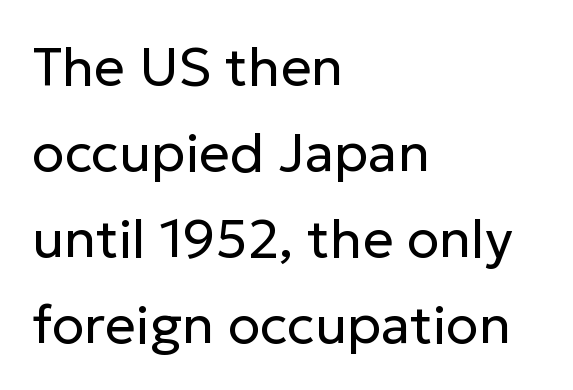
Compared with typical paragraphs, the rows here are spaced about the same. Every stem runs plumb, perpendicular to the baseline. In CSS terms this would be text-align: left. Weight: regular or lighter. Letter spacing: default.
